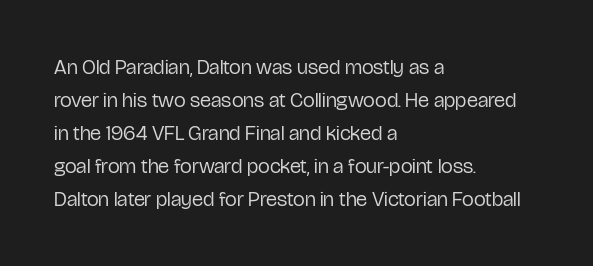
The image shows 21 px text type, upright; set left-aligned, normal line spacing (1.57x), normal letter spacing, not underlined.
